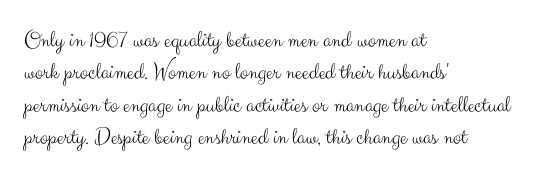
{"bold": "no", "underline": "no", "align": "left", "line_spacing": "normal", "line_spacing_ratio": 1.35, "letter_spacing": "normal", "letter_spacing_em": 0.0, "glyph_px": 24}
